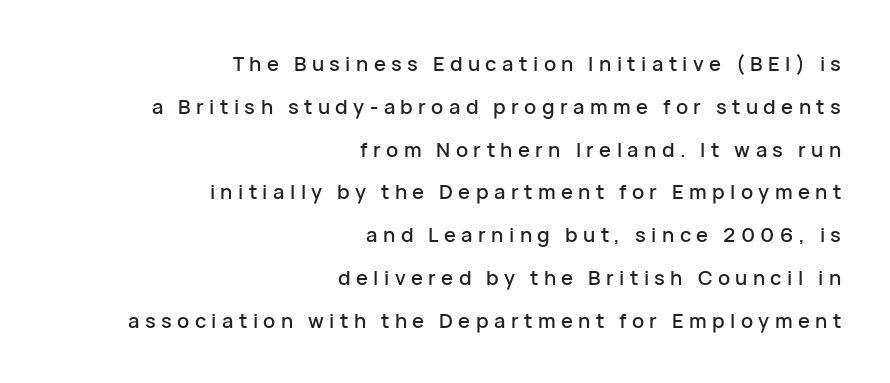
How are the letters spaced? Widely, with obvious added tracking. Letters rest on an invisible, unmarked baseline. The passage is arranged like a letterhead date or caption credit — flush right. A roman cut, with each character standing at attention. This sample trades compactness for vertical openness between lines.
